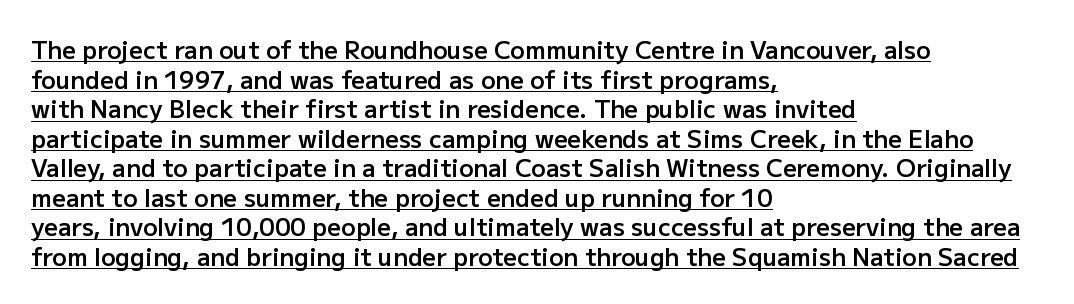
Is the letter spacing exaggerated? No — it looks like the ordinary default. Style check: upright. Bold? Not quite — semibold, heavier than regular but stopping short. The rag falls on the right side of this text block. Beneath each row of characters lies a ruled line.
